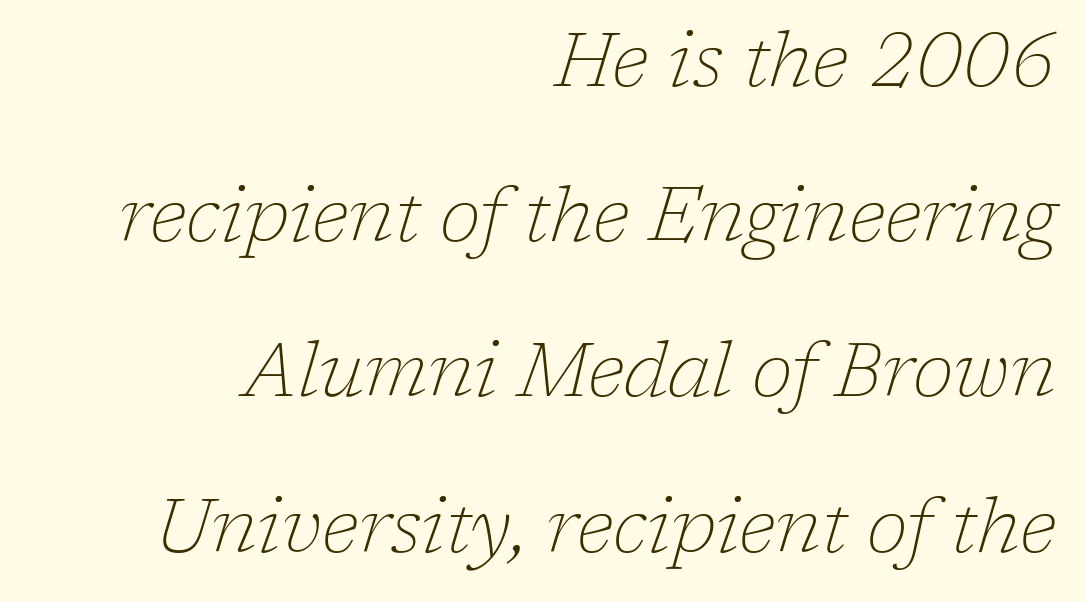
This rendering leaves character spacing at its baseline value. The text was rendered using a seriffed face with decorative stroke endings. A great deal of white space separates one row of letters from the next. Looks like regular typesetting: each glyph gets only the width it needs. Only glyphs here, with clear space below each row.
